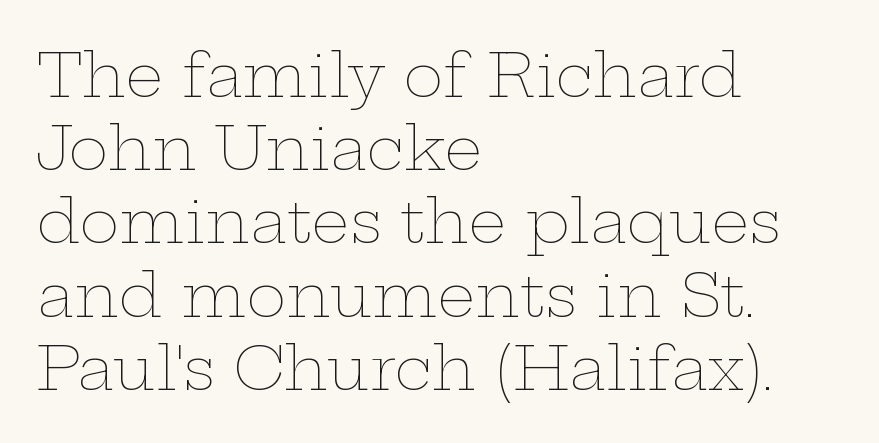
Q: Is the text bold? A: No.
Q: Is the text italic (slanted)? A: No, it is upright.
Q: Is the text underlined? A: No.
Q: How is the paragraph aligned? A: Left-aligned.
Q: Is the spacing between letters normal or unusually wide? A: Normal.
Q: Width (condensed, normal, or wide)? A: Wide.
Q: Stroke contrast? A: Low.
Q: x-height? A: Medium.
Q: Monospaced? A: No.
